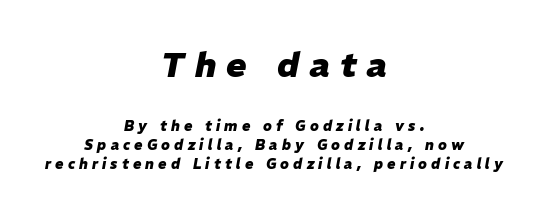
The space directly below the letters is spotless. Reading down the column, the eye jumps a familiar distance to each next line. The face used here is proportionally spaced, like ordinary book or web type. Would a proofreader flag this as italicized? Yes.
